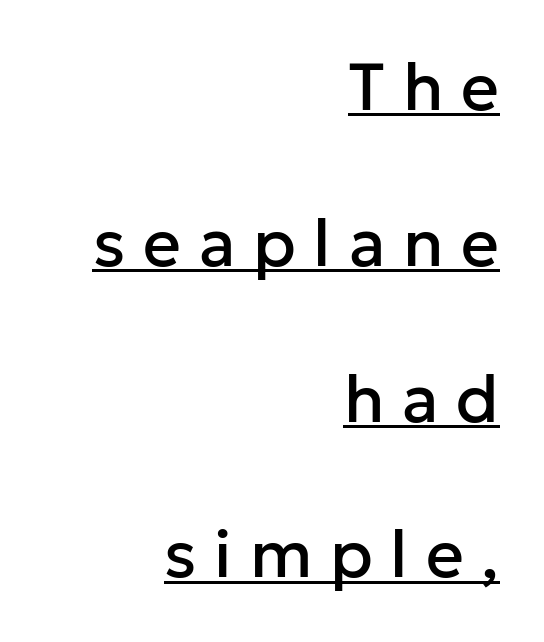
The image shows 66 px sans-serif type, upright; set right-aligned, loose line spacing (2.36x), unusually wide letter spacing (+0.27 em), underlined; low stroke contrast and a medium x-height.
